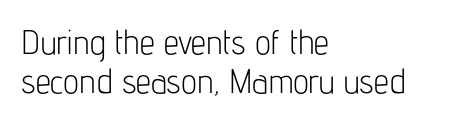
Q: Is the text bold? A: No.
Q: Is the text italic (slanted)? A: No, it is upright.
Q: Is the typeface a serif or a sans-serif typeface? A: Sans-serif.
Q: Is the text underlined? A: No.
Q: How is the paragraph aligned? A: Left-aligned.
Q: Is the spacing between letters normal or unusually wide? A: Normal.
Q: Width (condensed, normal, or wide)? A: Condensed.
Q: Stroke contrast? A: Low.
Q: x-height? A: Medium.
Q: Monospaced? A: No.
